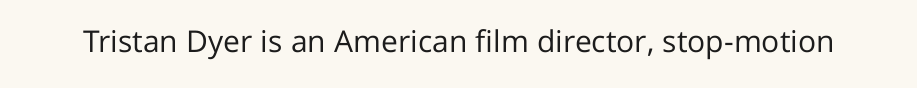
{"serif": "no", "italic": "no", "bold": "no", "weight": "regular", "width": "normal", "stroke_contrast": "low", "x_height": "medium", "monospaced": "no", "underline": "no", "letter_spacing": "normal", "letter_spacing_em": 0.0, "glyph_px": 30}
